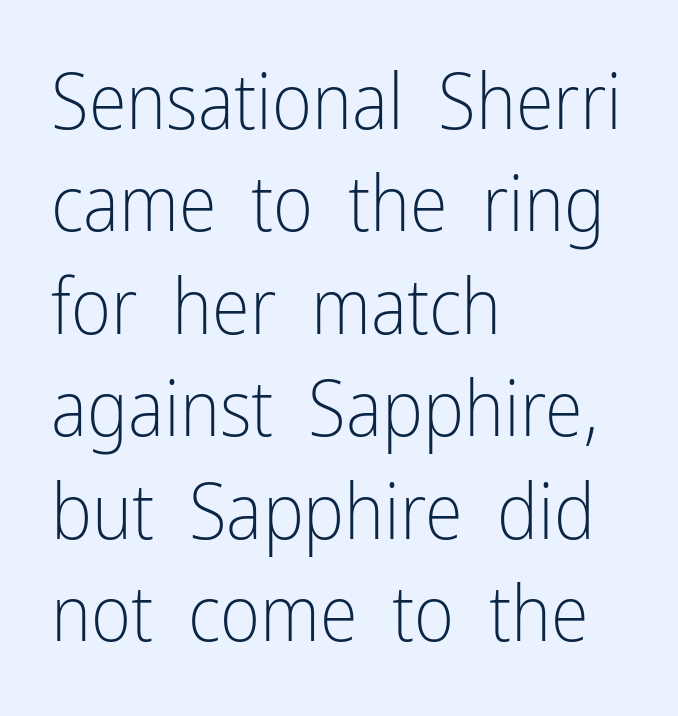
Q: Is the text bold? A: No.
Q: Is the text italic (slanted)? A: No, it is upright.
Q: Is the typeface a serif or a sans-serif typeface? A: Sans-serif.
Q: Is the text underlined? A: No.
Q: How is the paragraph aligned? A: Left-aligned.
Q: Is the spacing between letters normal or unusually wide? A: Normal.
Q: Is the spacing between lines tight, normal or loose? A: Normal.
Q: Width (condensed, normal, or wide)? A: Condensed.
Q: Stroke contrast? A: Low.
Q: x-height? A: Medium.
Q: Monospaced? A: No.
